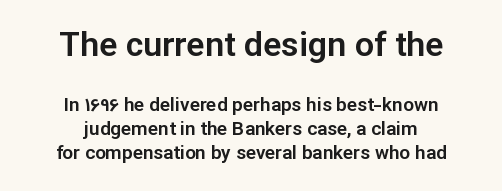
Q: Is the text italic (slanted)? A: No, it is upright.
Q: Is the typeface a serif or a sans-serif typeface? A: Sans-serif.
Q: Is the text underlined? A: No.
Q: How is the paragraph aligned? A: Centered.
Q: Is the spacing between letters normal or unusually wide? A: Normal.
Q: Is the spacing between lines tight, normal or loose? A: Normal.
Q: Which block of text is set in a larger size, the first (top) or the second (bottom)? A: The first (top) one.
Q: Width (condensed, normal, or wide)? A: Normal.
Q: Stroke contrast? A: Low.
Q: x-height? A: Medium.
Q: Monospaced? A: No.
